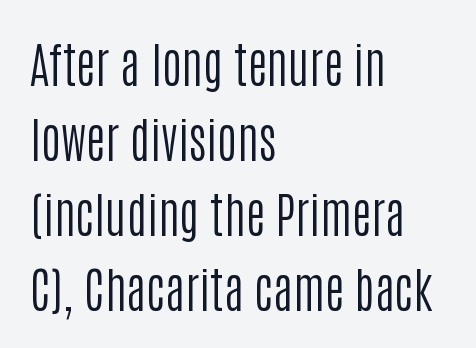
The image shows 48 px regular-weight, condensed sans-serif type, upright; set left-aligned, normal line spacing (1.56x), normal letter spacing, not underlined; low stroke contrast and a large x-height.
